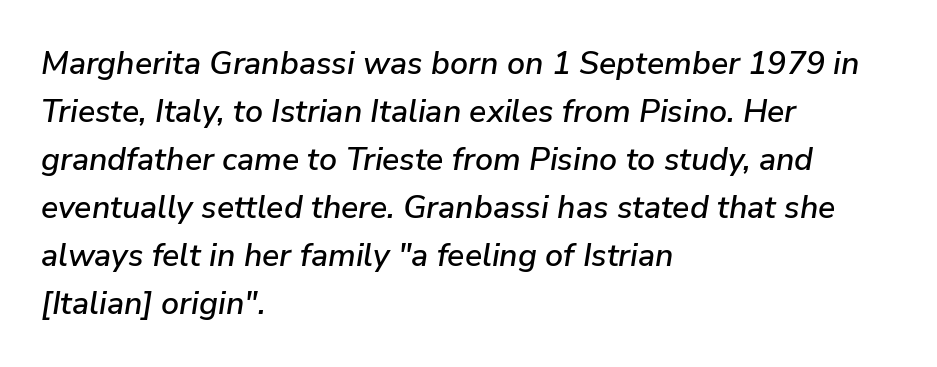
The image shows 32 px text type, italic (leaning right); set left-aligned, normal line spacing (1.5x), normal letter spacing, not underlined; low stroke contrast and a medium x-height.
